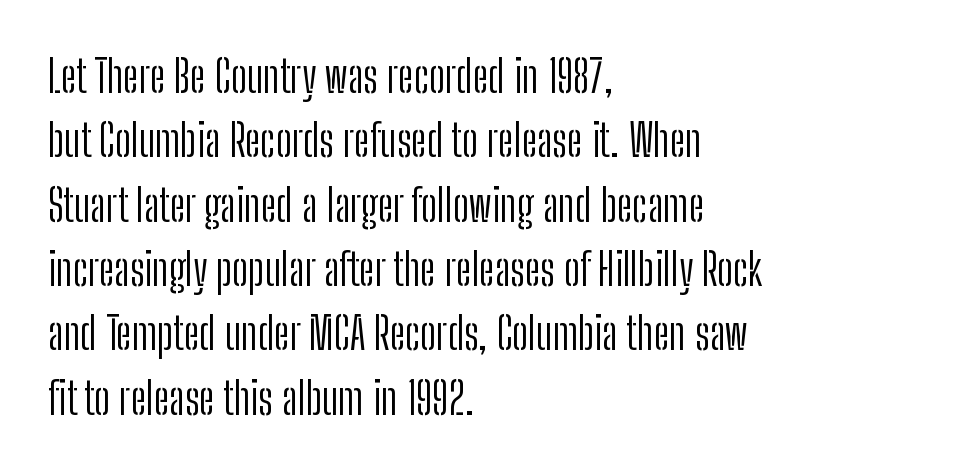
{"serif": "no", "italic": "no", "bold": "no", "weight": "light", "width": "condensed", "stroke_contrast": "low", "x_height": "medium", "monospaced": "no", "underline": "no", "align": "left", "line_spacing": "normal", "line_spacing_ratio": 1.43, "letter_spacing": "normal", "letter_spacing_em": 0.0, "glyph_px": 45}
